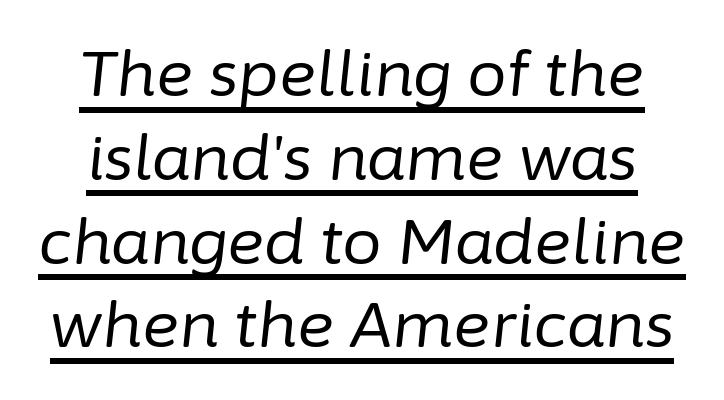
The image shows 63 px regular-weight type, italic (leaning right); set normal line spacing (1.33x), normal letter spacing, underlined; low stroke contrast and a medium x-height.
